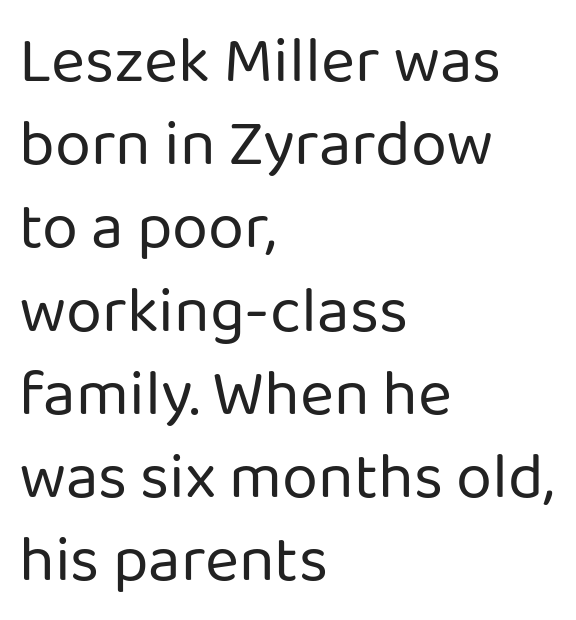
Q: Is the text bold? A: No.
Q: Is the text italic (slanted)? A: No, it is upright.
Q: Is the typeface a serif or a sans-serif typeface? A: Sans-serif.
Q: Is the text underlined? A: No.
Q: How is the paragraph aligned? A: Left-aligned.
Q: Is the spacing between letters normal or unusually wide? A: Normal.
Q: Is the spacing between lines tight, normal or loose? A: Normal.
Q: Width (condensed, normal, or wide)? A: Normal.
Q: Stroke contrast? A: Low.
Q: x-height? A: Medium.
Q: Monospaced? A: No.
